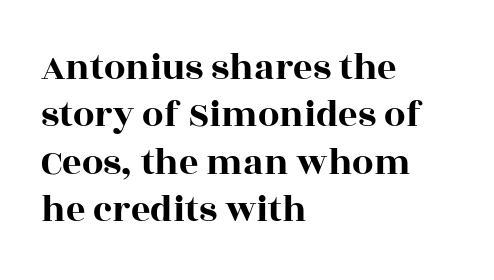
Q: Is the text italic (slanted)? A: No, it is upright.
Q: Is the typeface a serif or a sans-serif typeface? A: Serif.
Q: Is the text underlined? A: No.
Q: How is the paragraph aligned? A: Left-aligned.
Q: Is the spacing between letters normal or unusually wide? A: Normal.
Q: Is the spacing between lines tight, normal or loose? A: Normal.
Q: Width (condensed, normal, or wide)? A: Wide.
Q: x-height? A: Large.
Q: Monospaced? A: No.
